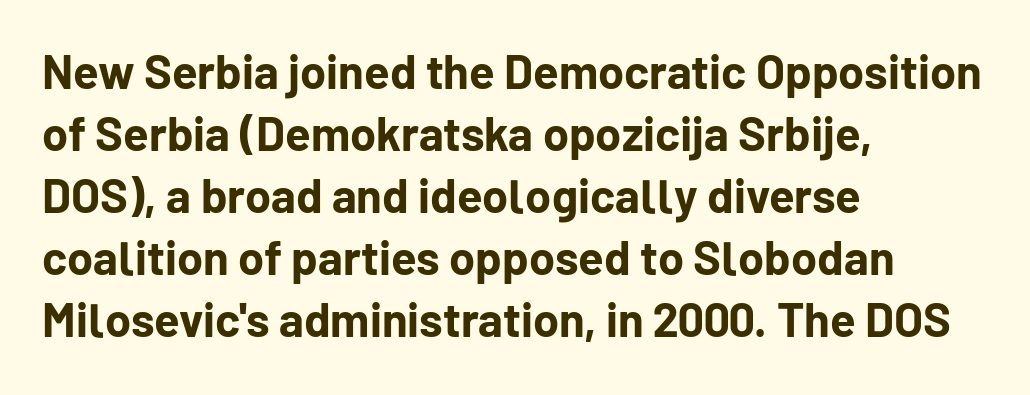
Q: Is the text bold? A: Yes.
Q: Is the text italic (slanted)? A: No, it is upright.
Q: Is the typeface a serif or a sans-serif typeface? A: Sans-serif.
Q: Is the text underlined? A: No.
Q: How is the paragraph aligned? A: Left-aligned.
Q: Is the spacing between letters normal or unusually wide? A: Normal.
Q: Is the spacing between lines tight, normal or loose? A: Normal.
Q: Width (condensed, normal, or wide)? A: Normal.
Q: Stroke contrast? A: Low.
Q: x-height? A: Medium.
Q: Monospaced? A: No.
